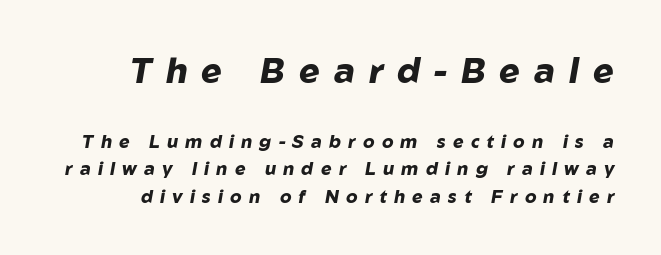
Heavy, bold letterforms. What stands out about the letter spacing? Its width — letters are far apart. This is oblique type, the kind used for emphasis or titles. Is this a fixed-width face? No — the glyphs have proportional, varying widths.
